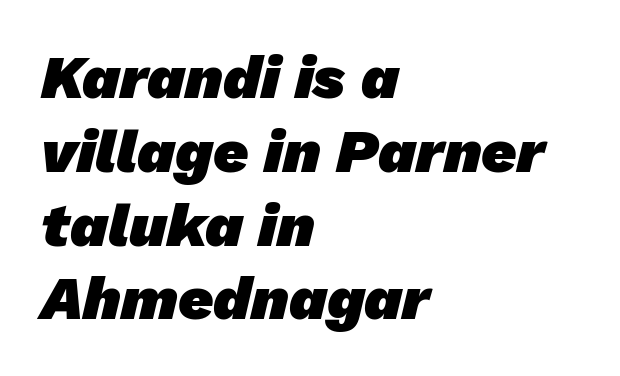
{"serif": "no", "bold": "yes", "weight": "heavy", "width": "normal", "stroke_contrast": "low", "x_height": "medium", "monospaced": "no", "underline": "no", "align": "left", "line_spacing_ratio": 1.21, "letter_spacing": "normal", "letter_spacing_em": 0.0, "glyph_px": 61}
